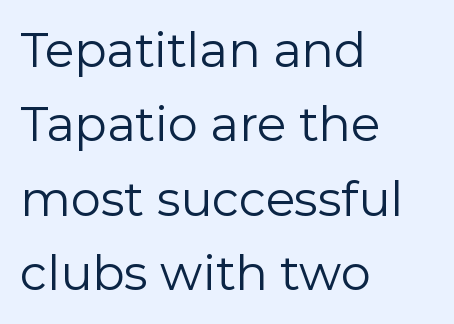
The image shows 48 px regular-weight sans-serif type, upright; set left-aligned, normal line spacing (1.55x), normal letter spacing, not underlined; low stroke contrast and a medium x-height.
